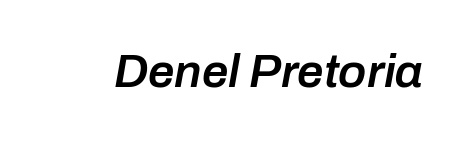
Clear beneath every line of the passage. Its strokes are somewhat broadened, the hallmark of semibold type. Posture: slanted. The horizontal fit of the characters is conventional and even. Each letter keeps its own natural width here, so spacing adapts to shape.
